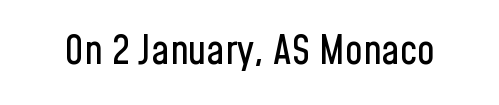
Q: Is the text italic (slanted)? A: No, it is upright.
Q: Is the typeface a serif or a sans-serif typeface? A: Sans-serif.
Q: Is the text underlined? A: No.
Q: Is the spacing between letters normal or unusually wide? A: Normal.
Q: Width (condensed, normal, or wide)? A: Condensed.
Q: Stroke contrast? A: Low.
Q: x-height? A: Medium.
Q: Monospaced? A: No.
